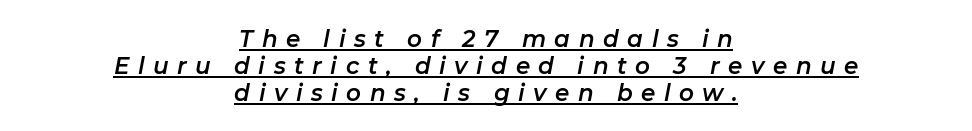
The image shows 23 px text type, italic (leaning right); set centered, line spacing 1.17x, unusually wide letter spacing (+0.37 em), underlined.
